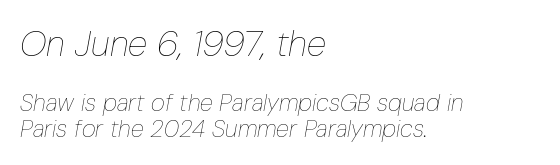
Q: Is the text bold? A: No.
Q: Is the text italic (slanted)? A: Yes, it leans right by about 10 degrees.
Q: Is the text underlined? A: No.
Q: How is the paragraph aligned? A: Left-aligned.
Q: Is the spacing between letters normal or unusually wide? A: Normal.
Q: Is the spacing between lines tight, normal or loose? A: Tight.
Q: Which block of text is set in a larger size, the first (top) or the second (bottom)? A: The first (top) one.
Q: Width (condensed, normal, or wide)? A: Condensed.
Q: Stroke contrast? A: Low.
Q: x-height? A: Medium.
Q: Monospaced? A: No.
